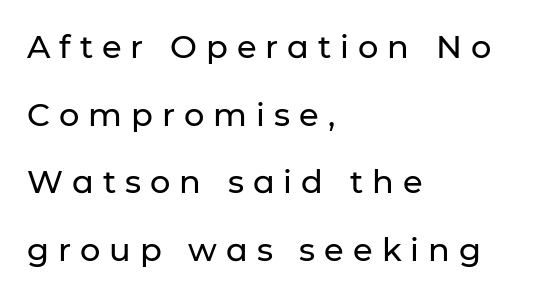
Character widths vary here, with narrow letters taking less room than wide ones. To sum up the face: it is a sans, with no serifs. Notice how the stems are strictly vertical — no italics here. Loose tracking; the words dissolve into strings of separated letters.
